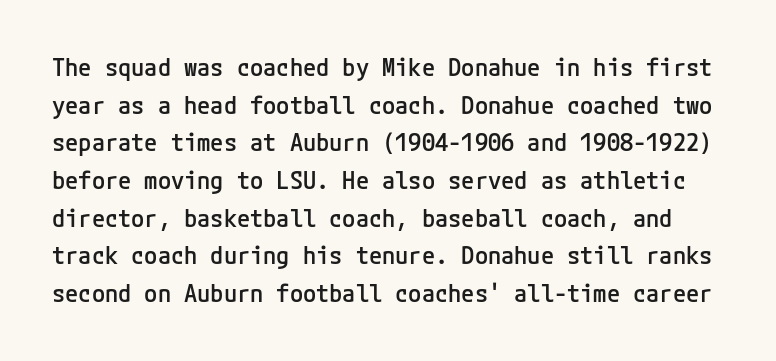
{"italic": "no", "bold": "semi", "underline": "no", "line_spacing": "normal", "line_spacing_ratio": 1.57, "letter_spacing": "normal", "letter_spacing_em": 0.0, "glyph_px": 24}
